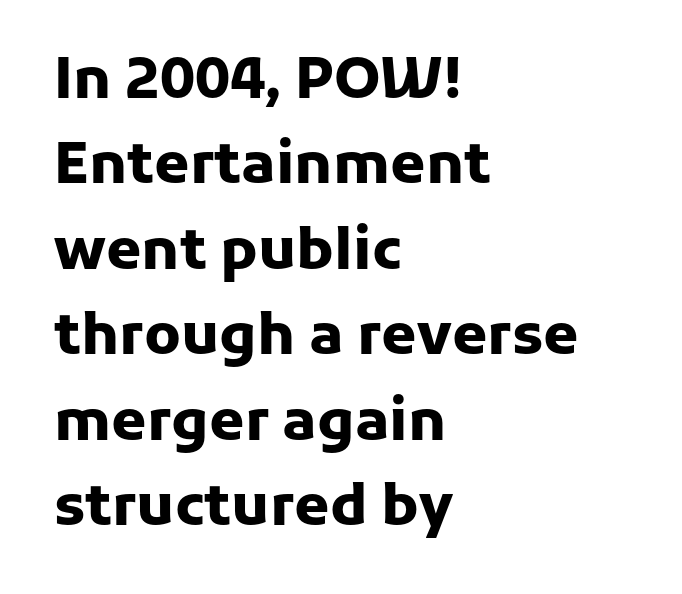
Notice how descenders clear the ascenders below comfortably — that's standard leading. A typesetter would call this proportional, since set widths differ per character. How are the letters spaced? Ordinarily, with no added tracking. The passage shown is not underscored anywhere. The ragged edge is on the right, which tells us the setting is flush left. Heavy, bold letterforms.
